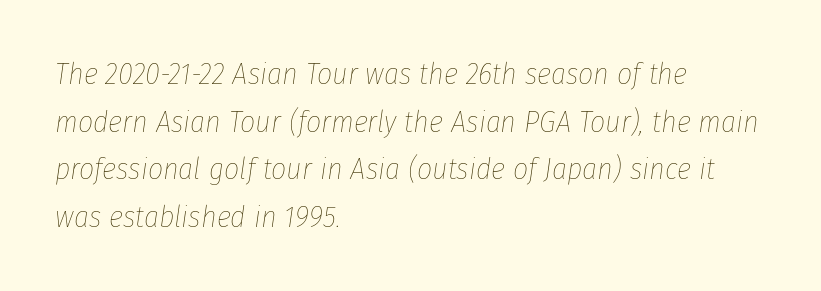
Do the characters align in a grid? No, the font is proportional. Counters stay open thanks to moderate or lighter strokes. You could call the tracking neutral — neither tight nor loose. Would a proofreader flag this as italicized? Yes. One-word summary of the alignment: left.
